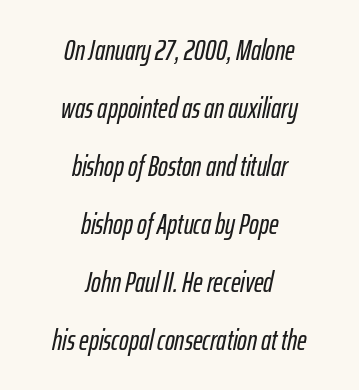
Q: Is the text italic (slanted)? A: Yes, it leans right by about 12 degrees.
Q: Is the text underlined? A: No.
Q: How is the paragraph aligned? A: Centered.
Q: Is the spacing between letters normal or unusually wide? A: Normal.
Q: Is the spacing between lines tight, normal or loose? A: Loose.
Q: Width (condensed, normal, or wide)? A: Condensed.
Q: Stroke contrast? A: Low.
Q: x-height? A: Medium.
Q: Monospaced? A: No.
